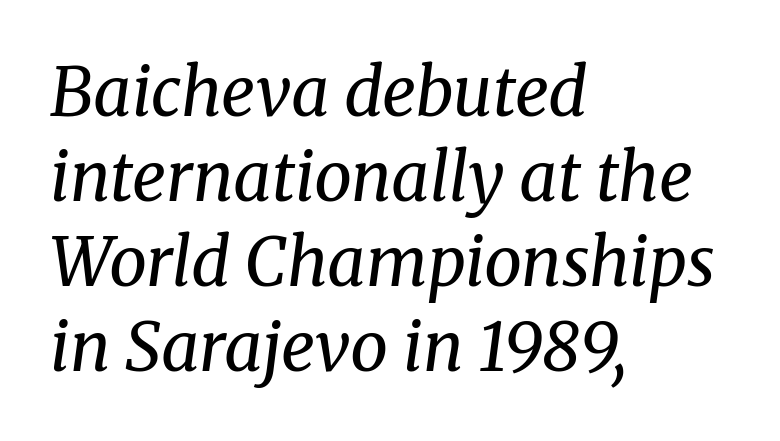
Q: Is the text bold? A: No.
Q: Is the text italic (slanted)? A: Yes, it leans right by about 8 degrees.
Q: Is the typeface a serif or a sans-serif typeface? A: Serif.
Q: Is the text underlined? A: No.
Q: How is the paragraph aligned? A: Left-aligned.
Q: Is the spacing between letters normal or unusually wide? A: Normal.
Q: Is the spacing between lines tight, normal or loose? A: Normal.
Q: Width (condensed, normal, or wide)? A: Normal.
Q: Stroke contrast? A: Medium.
Q: x-height? A: Medium.
Q: Monospaced? A: No.
